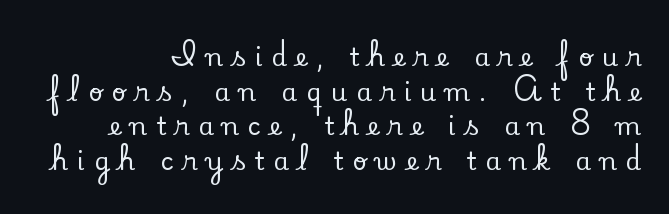
The passage shown has open, widely tracked lettering throughout. The typesetter chose a ragged-left arrangement here. The vertical gap from one line to the next is medium. The axis of the letterforms is exactly vertical.
